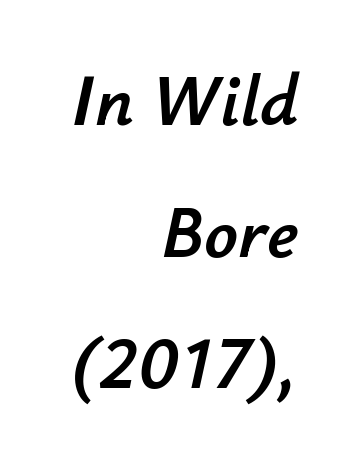
Only glyphs here, with clear space below each row. Here the glyphs are tracked normally, forming tight word shapes. This rendering uses right alignment, leaving the left contour irregular. The font's italic variant was chosen for this text.
